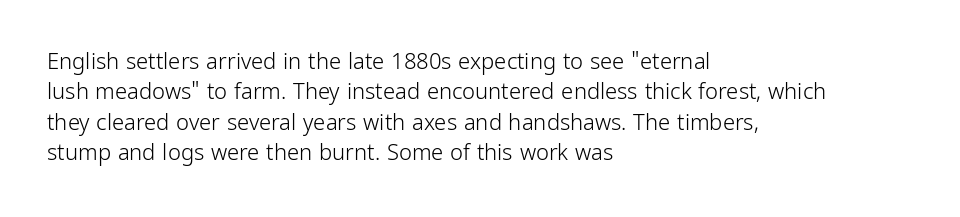
{"italic": "no", "bold": "no", "underline": "no", "align": "left", "line_spacing": "normal", "line_spacing_ratio": 1.38, "letter_spacing": "normal", "letter_spacing_em": 0.0, "glyph_px": 22}
